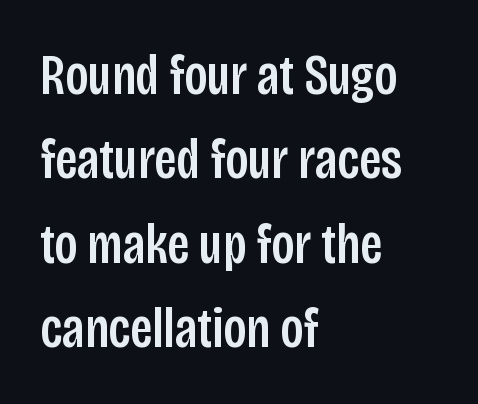
{"serif": "no", "italic": "no", "width": "condensed", "stroke_contrast": "low", "x_height": "large", "monospaced": "no", "underline": "no", "align": "left", "line_spacing": "normal", "line_spacing_ratio": 1.48, "letter_spacing": "normal", "letter_spacing_em": 0.0, "glyph_px": 57}
